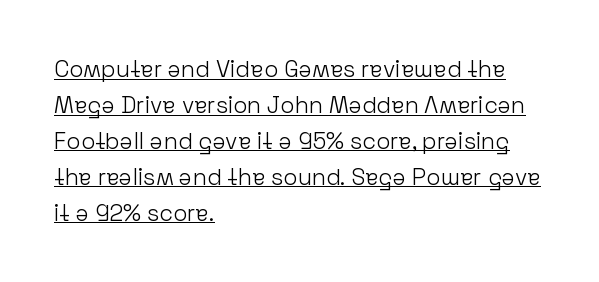
Q: Is the text bold? A: No.
Q: Is the text italic (slanted)? A: No, it is upright.
Q: Is the text underlined? A: Yes.
Q: How is the paragraph aligned? A: Left-aligned.
Q: Is the spacing between letters normal or unusually wide? A: Normal.
Q: Is the spacing between lines tight, normal or loose? A: Normal.
